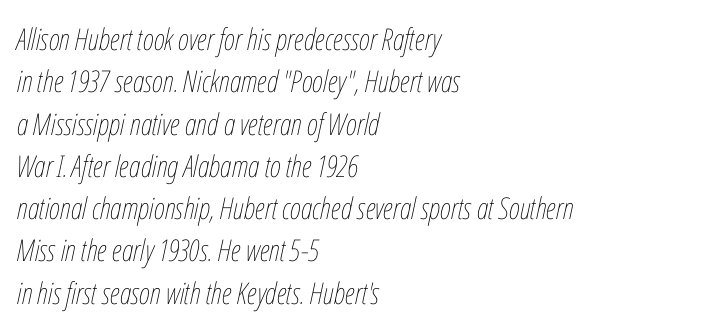
{"italic": "yes", "lean": "right", "slant_degrees": 12, "bold": "no", "weight": "thin", "width": "condensed", "stroke_contrast": "low", "x_height": "medium", "monospaced": "no", "underline": "no", "align": "left", "line_spacing": "normal", "line_spacing_ratio": 1.41, "letter_spacing": "normal", "letter_spacing_em": 0.0, "glyph_px": 30}
